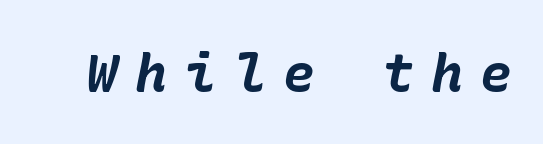
{"italic": "yes", "lean": "right", "slant_degrees": 10, "bold": "yes", "weight": "bold", "width": "normal", "stroke_contrast": "low", "x_height": "medium", "underline": "no", "letter_spacing": "wide", "letter_spacing_em": 0.33, "glyph_px": 53}
